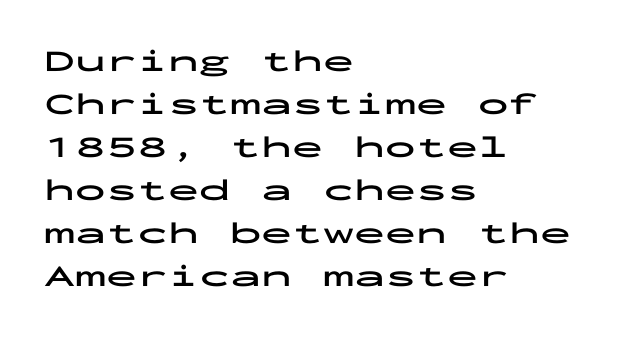
{"serif": "no", "italic": "no", "bold": "yes", "weight": "bold", "width": "wide", "stroke_contrast": "low", "x_height": "medium", "monospaced": "yes", "underline": "no", "align": "left", "line_spacing": "normal", "line_spacing_ratio": 1.39, "letter_spacing": "normal", "letter_spacing_em": 0.0, "glyph_px": 31}
